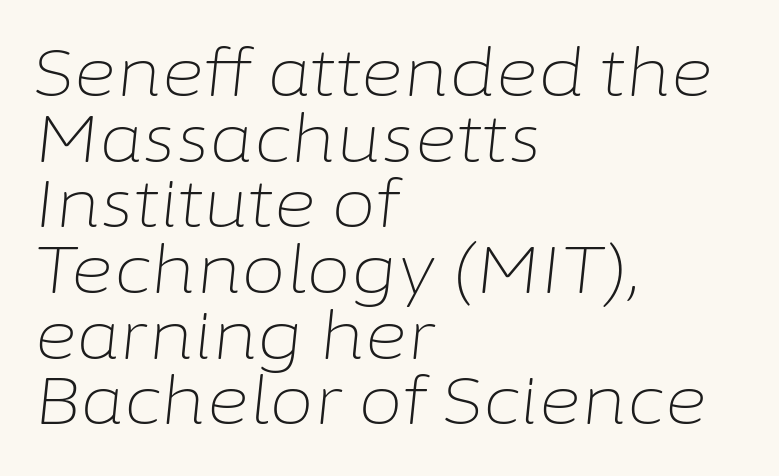
The image shows 65 px light type, italic (leaning right); set left-aligned, tight line spacing (1.01x), normal letter spacing, not underlined; low stroke contrast and a medium x-height.
